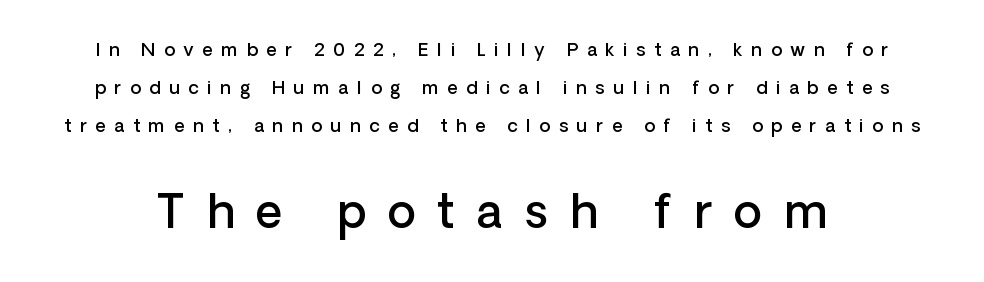
The image shows 46 px semibold sans-serif type, upright; set loose line spacing (2.11x), unusually wide letter spacing (+0.48 em), not underlined; the second (bottom) block is 2.56x larger; low stroke contrast and a medium x-height.
